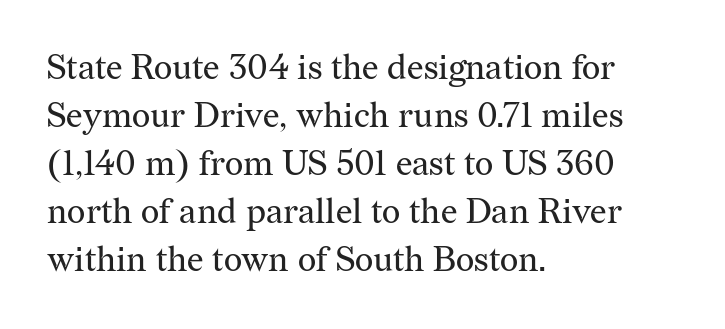
Note: serifs present on the glyphs. Note the varied advance widths — an 'i' is clearly narrower than an 'm'. Alignment: flush left. Ascenders rise straight up at ninety degrees.
